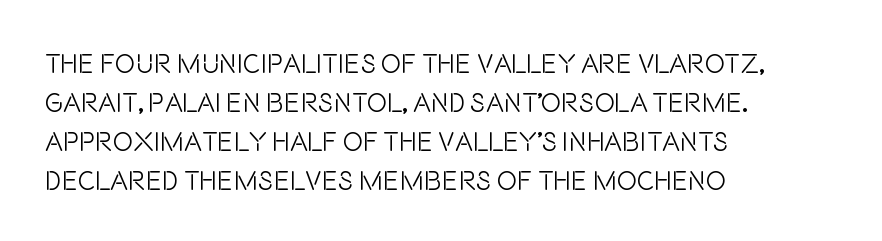
The image shows 27 px text type, upright; set left-aligned, normal line spacing (1.45x), normal letter spacing, not underlined.
